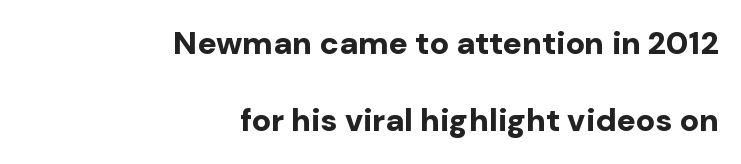
The image shows 32 px bold sans-serif type, upright; set right-aligned, loose line spacing (2.41x), normal letter spacing, not underlined; low stroke contrast and a medium x-height.
